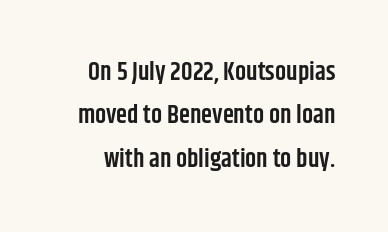
{"italic": "no", "bold": "semi", "underline": "no", "line_spacing_ratio": 1.74, "letter_spacing": "normal", "letter_spacing_em": 0.0, "glyph_px": 25}
